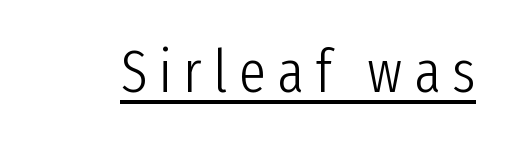
{"serif": "no", "italic": "no", "bold": "no", "weight": "light", "width": "condensed", "stroke_contrast": "low", "x_height": "medium", "monospaced": "no", "underline": "yes", "glyph_px": 60}
